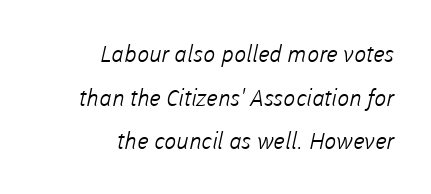
The image shows 23 px text type; set right-aligned, loose line spacing (1.9x), normal letter spacing, not underlined.
